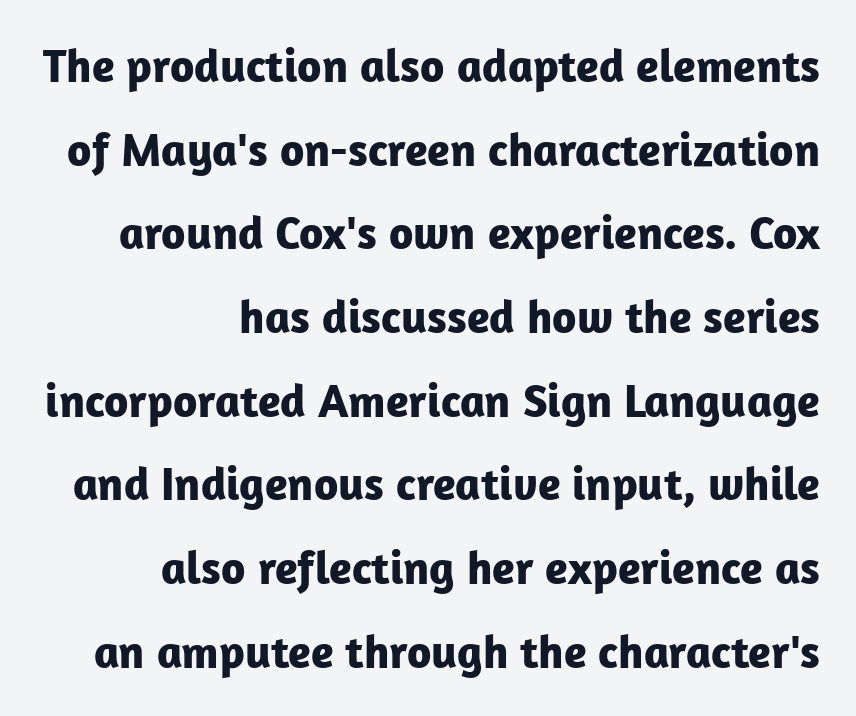
The image shows 47 px bold sans-serif type, upright; set right-aligned, line spacing 1.78x, normal letter spacing, not underlined; low stroke contrast and a medium x-height.
